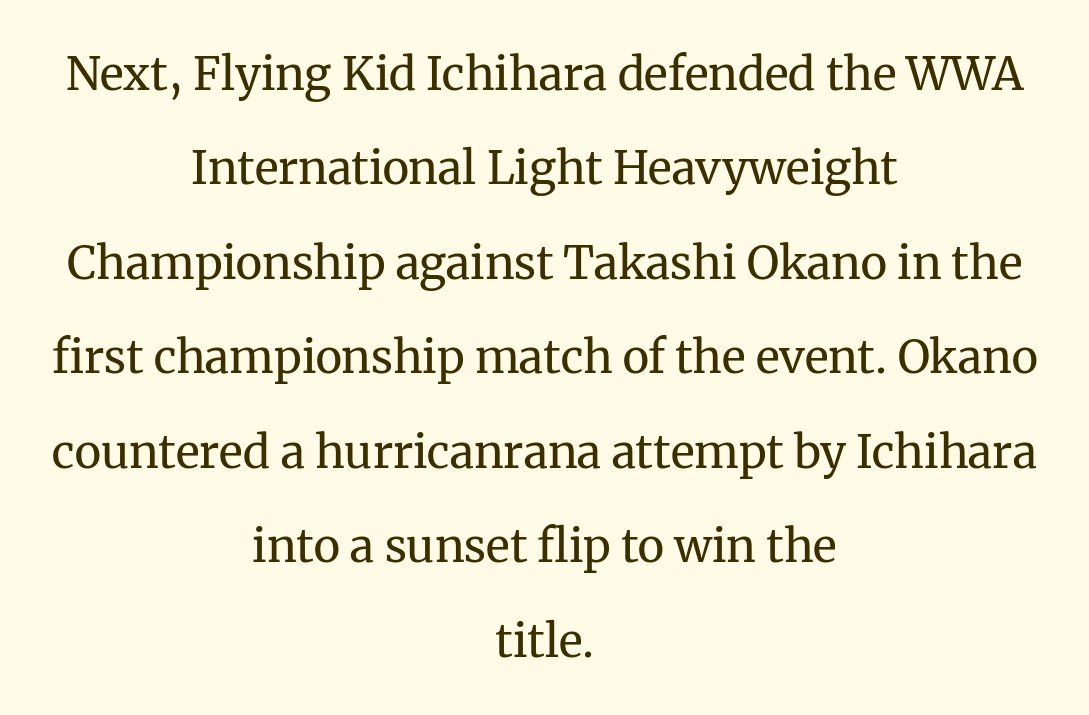
The letters carry serifs — small finishing strokes at the ends of their stems. Horizontally, the lines are justified to the midpoint only. Caption: face not bold, strokes unweighted. Looks like regular typesetting: each glyph gets only the width it needs.
